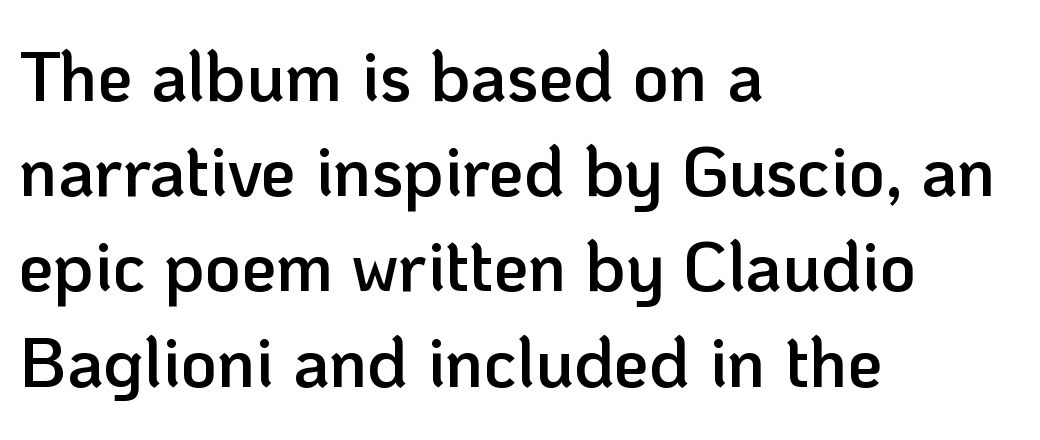
Typographic density is moderately raised because the face is semibold. The passage shown stacks its lines at a standard gap. Descenders are the only things crossing below the line. This sample has the flowing, uneven cadence of proportional lettering.
